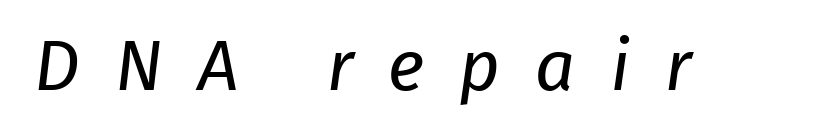
The image shows 71 px regular-weight sans-serif type; set unusually wide letter spacing (+0.49 em), not underlined; low stroke contrast and a medium x-height.
